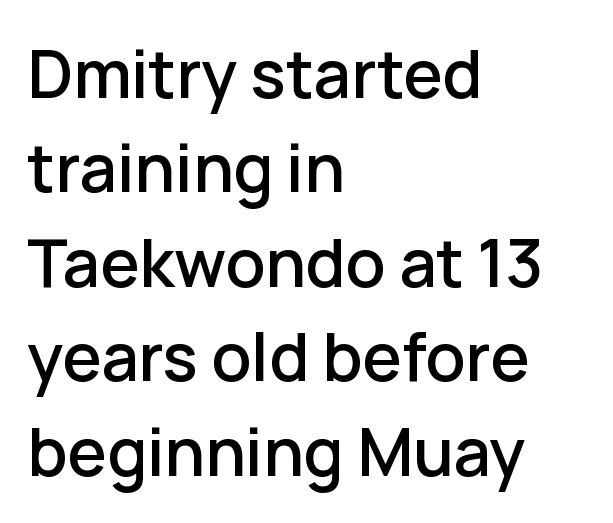
The passage shown is typed in a proportional face where columns would drift. This sample keeps an unexceptional amount of space between lines. It's the straight-up-and-down kind of type. The face used here is rendered with its standard letterfit. Beneath every word, the page is bare.
